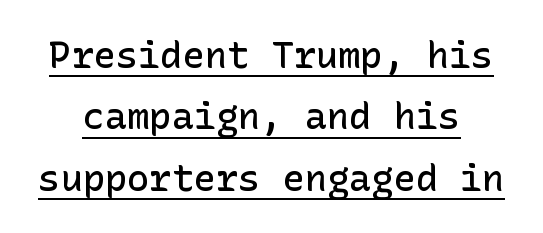
The image shows 37 px semibold sans-serif type, upright; set normal line spacing (1.66x), normal letter spacing, underlined; low stroke contrast and a medium x-height.
